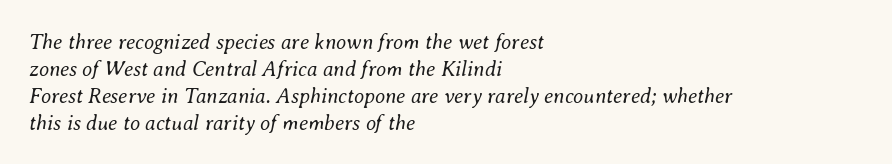
The image shows 21 px text type, italic (leaning right); set left-aligned, normal line spacing (1.28x), normal letter spacing, not underlined.
